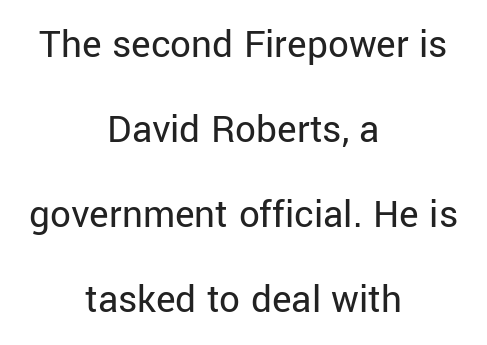
The image shows 41 px regular-weight sans-serif type, upright; set centered, loose line spacing (2.07x), normal letter spacing, not underlined; low stroke contrast and a medium x-height.
